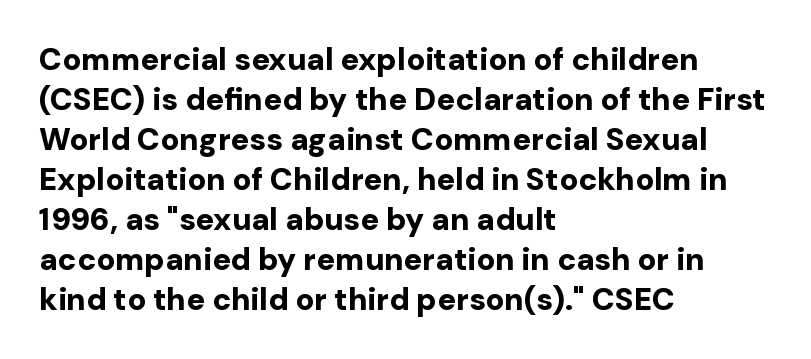
{"serif": "no", "italic": "no", "bold": "yes", "weight": "bold", "width": "normal", "stroke_contrast": "low", "x_height": "medium", "monospaced": "no", "underline": "no", "align": "left", "line_spacing": "normal", "line_spacing_ratio": 1.29, "letter_spacing": "normal", "letter_spacing_em": 0.0, "glyph_px": 31}
